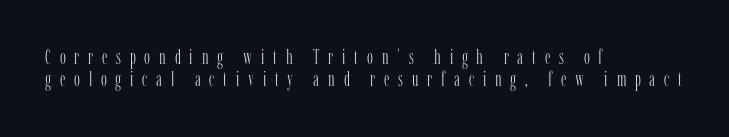
Q: Is the text bold? A: No.
Q: Is the text italic (slanted)? A: No, it is upright.
Q: Is the text underlined? A: No.
Q: How is the paragraph aligned? A: Left-aligned.
Q: Is the spacing between letters normal or unusually wide? A: Unusually wide.
Q: Is the spacing between lines tight, normal or loose? A: Tight.
